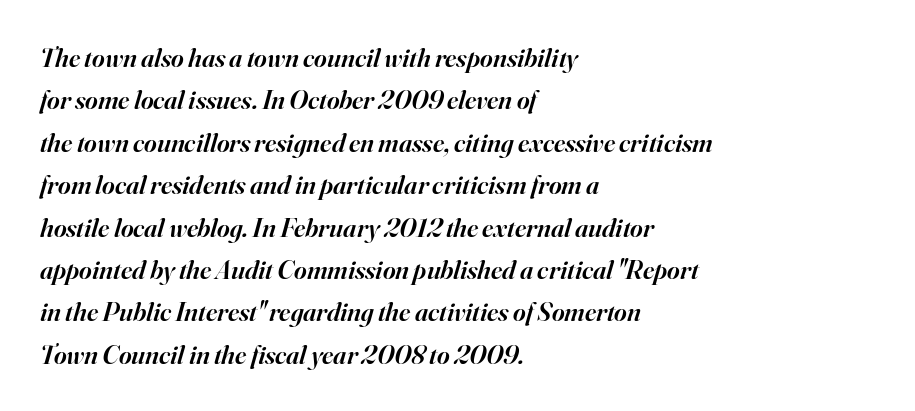
{"italic": "yes", "lean": "right", "slant_degrees": 16, "bold": "semi", "underline": "no", "align": "left", "line_spacing": "normal", "line_spacing_ratio": 1.57, "letter_spacing": "normal", "letter_spacing_em": 0.0, "glyph_px": 27}
